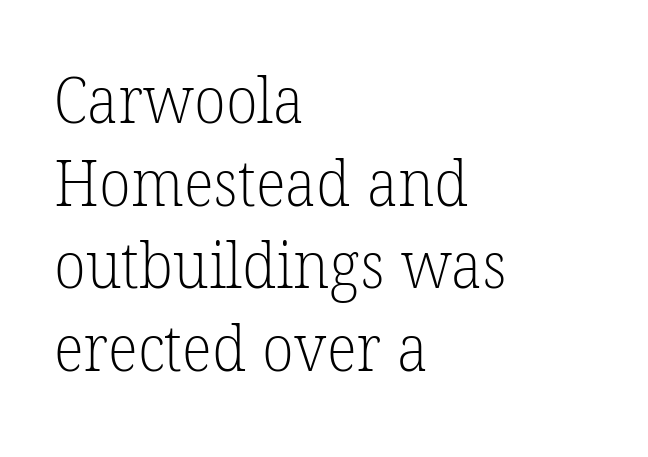
Q: Is the text bold? A: No.
Q: Is the typeface a serif or a sans-serif typeface? A: Serif.
Q: Is the text underlined? A: No.
Q: How is the paragraph aligned? A: Left-aligned.
Q: Is the spacing between letters normal or unusually wide? A: Normal.
Q: Is the spacing between lines tight, normal or loose? A: Normal.
Q: Width (condensed, normal, or wide)? A: Normal.
Q: Stroke contrast? A: Low.
Q: x-height? A: Medium.
Q: Monospaced? A: No.
